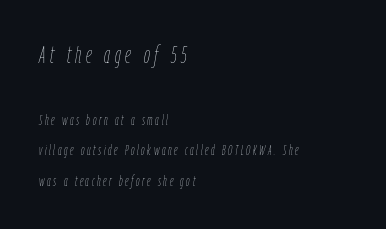
The image shows 24 px text type, italic (leaning right); set left-aligned, loose line spacing (2.18x), not underlined; the first (top) block is 1.71x larger.
